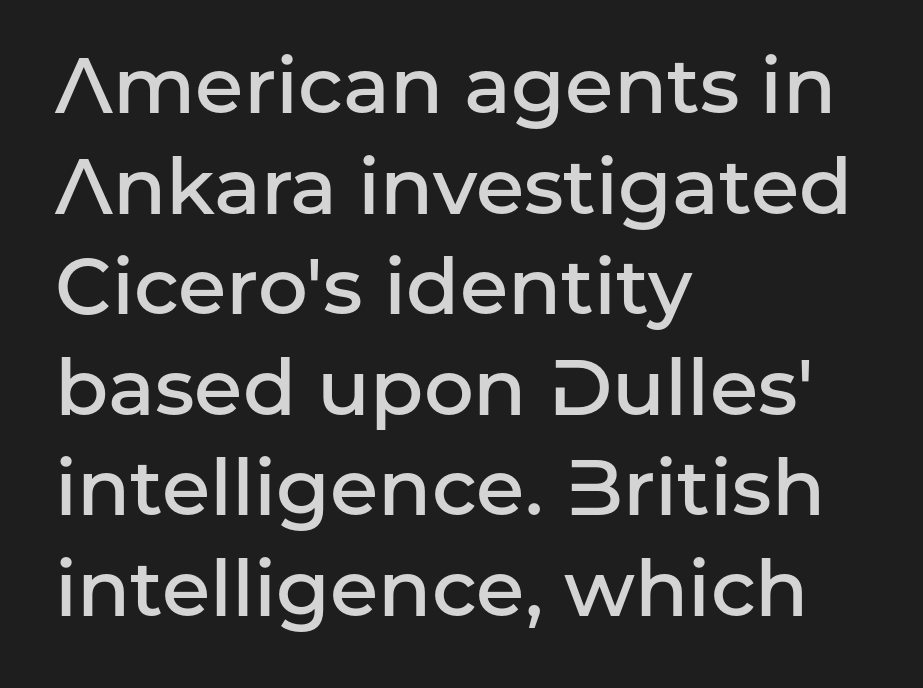
The image shows 78 px semibold sans-serif type, upright; set left-aligned, normal line spacing (1.29x), normal letter spacing, not underlined; low stroke contrast and a medium x-height.
